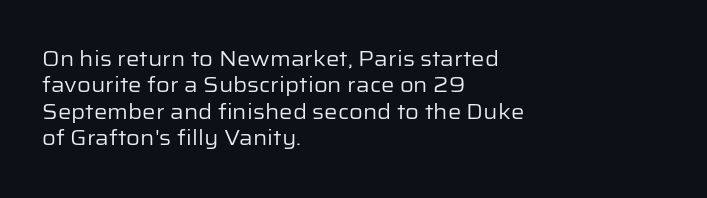
Q: Is the text bold? A: No.
Q: Is the text italic (slanted)? A: No, it is upright.
Q: Is the text underlined? A: No.
Q: How is the paragraph aligned? A: Left-aligned.
Q: Is the spacing between letters normal or unusually wide? A: Normal.
Q: Is the spacing between lines tight, normal or loose? A: Normal.
